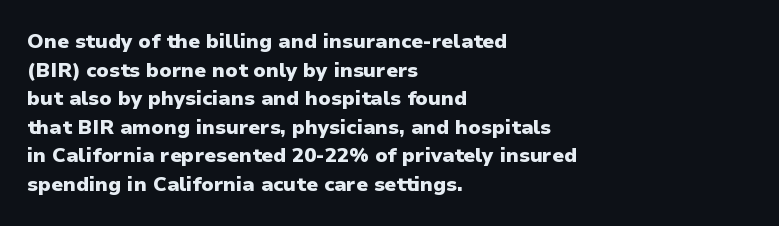
The image shows 20 px bold type, upright; set left-aligned, normal line spacing (1.43x), normal letter spacing, not underlined.
